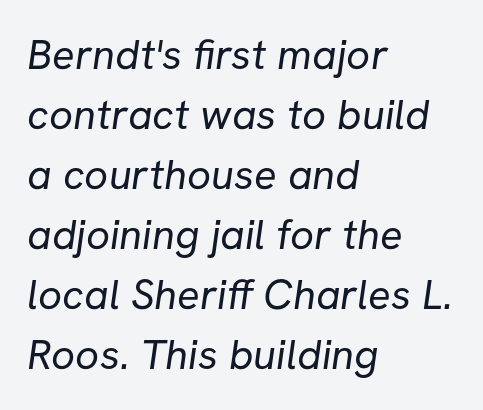
{"serif": "no", "bold": "no", "weight": "regular", "width": "normal", "stroke_contrast": "low", "x_height": "medium", "monospaced": "no", "underline": "no", "align": "left", "line_spacing": "normal", "line_spacing_ratio": 1.43, "letter_spacing": "normal", "letter_spacing_em": 0.0, "glyph_px": 42}
